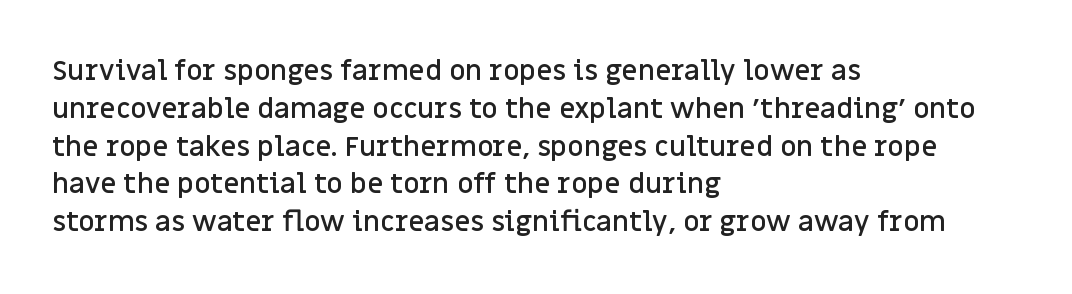
{"serif": "no", "italic": "no", "bold": "semi", "weight": "semibold", "width": "normal", "stroke_contrast": "low", "x_height": "large", "monospaced": "no", "underline": "no", "align": "left", "line_spacing": "normal", "line_spacing_ratio": 1.35, "letter_spacing": "normal", "letter_spacing_em": 0.0, "glyph_px": 28}
